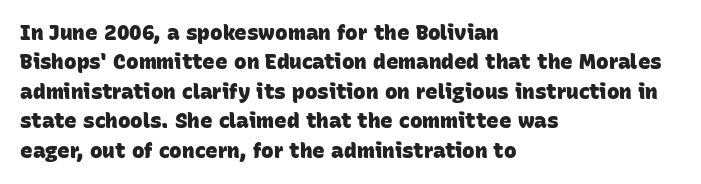
Q: Is the text bold? A: Yes.
Q: Is the text underlined? A: No.
Q: How is the paragraph aligned? A: Left-aligned.
Q: Is the spacing between letters normal or unusually wide? A: Normal.
Q: Is the spacing between lines tight, normal or loose? A: Normal.
